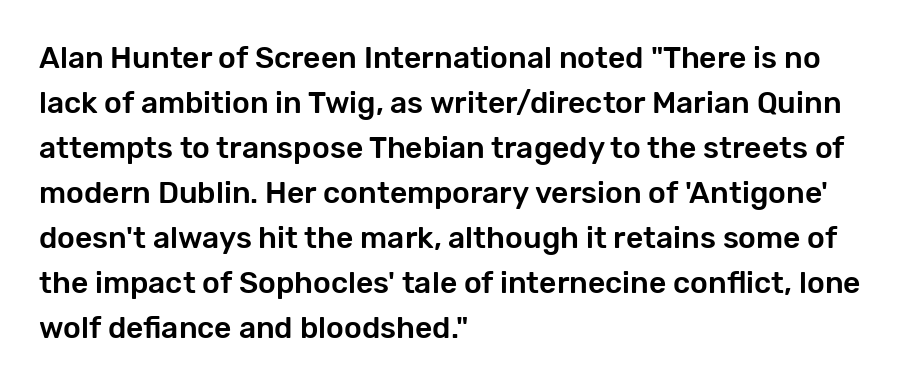
{"serif": "no", "italic": "no", "width": "normal", "stroke_contrast": "low", "x_height": "medium", "monospaced": "no", "underline": "no", "align": "left", "line_spacing": "normal", "line_spacing_ratio": 1.5, "letter_spacing": "normal", "letter_spacing_em": 0.0, "glyph_px": 30}
